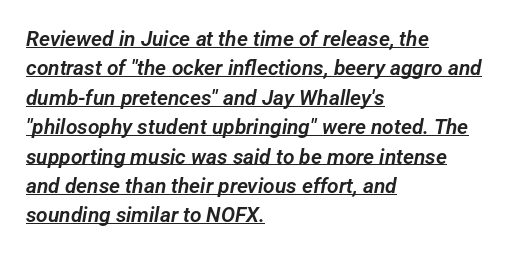
{"underline": "yes", "align": "left", "line_spacing": "normal", "line_spacing_ratio": 1.4, "letter_spacing": "normal", "letter_spacing_em": 0.0, "glyph_px": 21}
